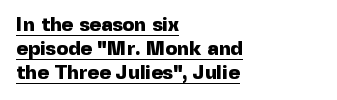
The image shows 20 px bold type, upright; set left-aligned, line spacing 1.21x, normal letter spacing, underlined.
